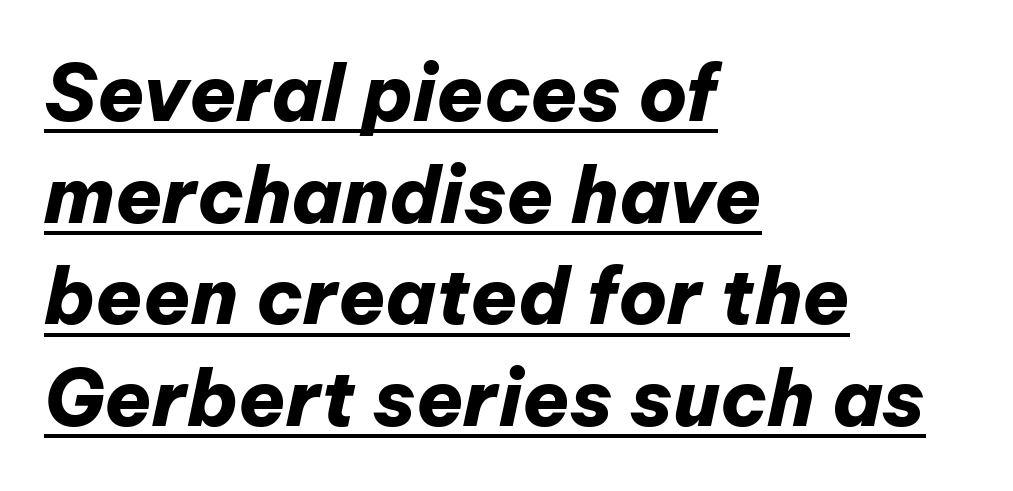
{"italic": "yes", "lean": "right", "slant_degrees": 12, "bold": "yes", "weight": "heavy", "width": "normal", "stroke_contrast": "low", "x_height": "medium", "monospaced": "no", "underline": "yes", "align": "left", "line_spacing": "normal", "line_spacing_ratio": 1.32, "letter_spacing": "normal", "letter_spacing_em": 0.0, "glyph_px": 77}
